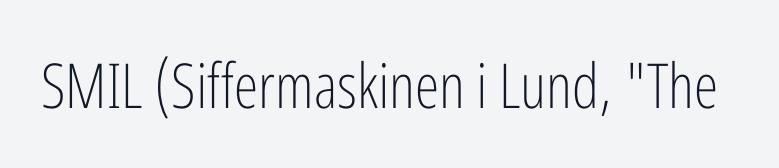
{"serif": "no", "italic": "no", "bold": "no", "weight": "light", "width": "condensed", "stroke_contrast": "low", "x_height": "medium", "monospaced": "no", "underline": "no", "letter_spacing": "normal", "letter_spacing_em": 0.0, "glyph_px": 62}
